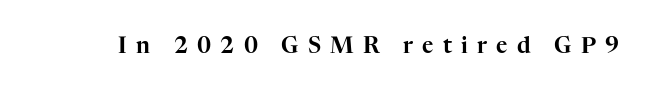
Short note: letters widely spaced. Characters remain perfectly vertical along every line. The strip under each line holds only bare page.
